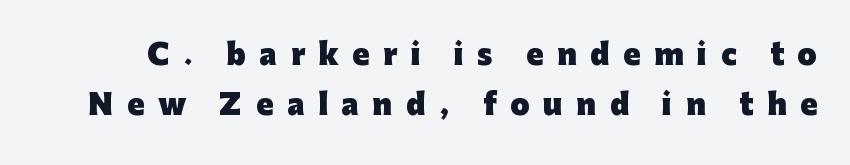
Q: Is the text bold? A: Yes.
Q: Is the text italic (slanted)? A: No, it is upright.
Q: Is the typeface a serif or a sans-serif typeface? A: Sans-serif.
Q: Is the text underlined? A: No.
Q: Is the spacing between letters normal or unusually wide? A: Unusually wide.
Q: Width (condensed, normal, or wide)? A: Normal.
Q: Stroke contrast? A: Low.
Q: x-height? A: Medium.
Q: Monospaced? A: No.
